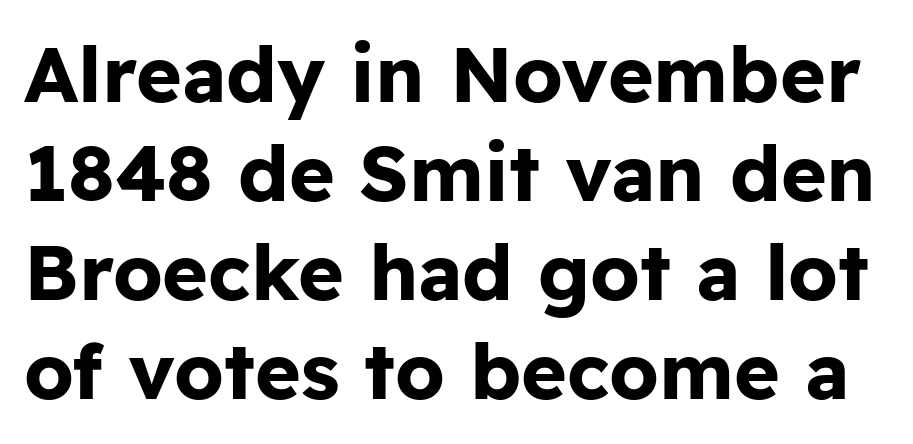
The image shows 78 px bold sans-serif type, upright; set normal line spacing (1.27x), normal letter spacing, not underlined; low stroke contrast and a medium x-height.
